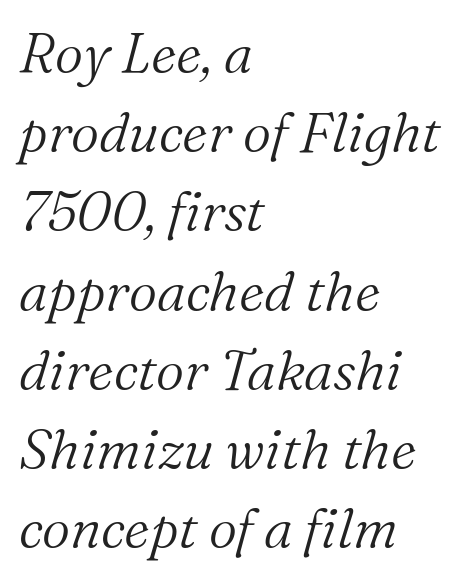
Honestly, there is no underline to notice here at all. The font sits on the lighter half of the weight spectrum, regular included. Do the characters align in a grid? No, the font is proportional. Left-aligned paragraph, ragged on the right. In terms of posture, this sample is oblique.
